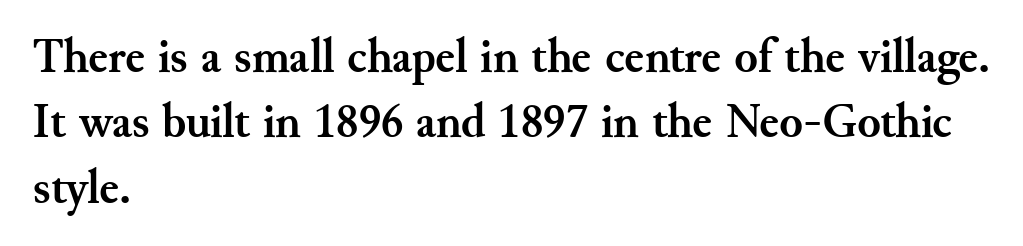
The face used here is proportionally spaced, like ordinary book or web type. Are there feet on the stems? There are — it's a serif. How heavy is the stroke? Heavy — this is a bold. Nobody touched the tracking dial on this one. A bare baseline throughout the passage. Italic: no, the glyphs are upright roman.
